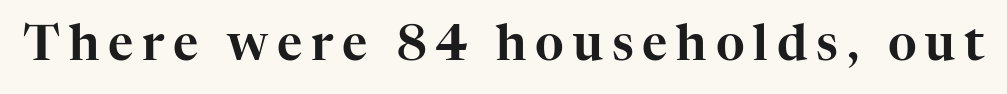
This rendering employs a face with finishing strokes, i.e., a serif. Is this a fixed-width face? No — the glyphs have proportional, varying widths. Nope, not italic — everything's standing straight. The string is rendered with underlining switched off.
